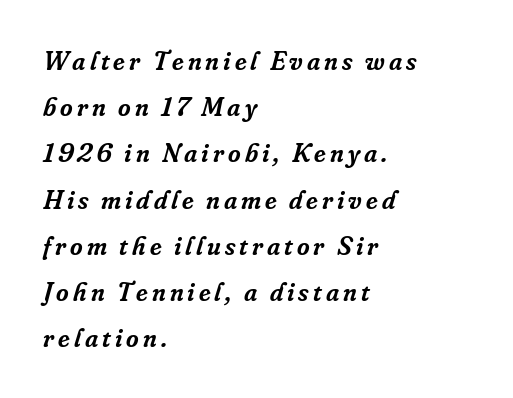
Q: Is the text bold? A: Semi-bold.
Q: Is the text italic (slanted)? A: Yes, it leans right by about 16 degrees.
Q: Is the text underlined? A: No.
Q: How is the paragraph aligned? A: Left-aligned.
